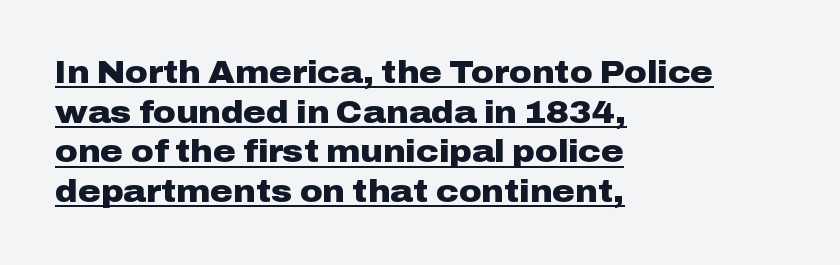
Q: Is the text bold? A: Yes.
Q: Is the text italic (slanted)? A: No, it is upright.
Q: Is the typeface a serif or a sans-serif typeface? A: Sans-serif.
Q: Is the text underlined? A: Yes.
Q: How is the paragraph aligned? A: Left-aligned.
Q: Is the spacing between letters normal or unusually wide? A: Normal.
Q: Is the spacing between lines tight, normal or loose? A: Normal.
Q: Width (condensed, normal, or wide)? A: Wide.
Q: Stroke contrast? A: Low.
Q: x-height? A: Medium.
Q: Monospaced? A: No.
